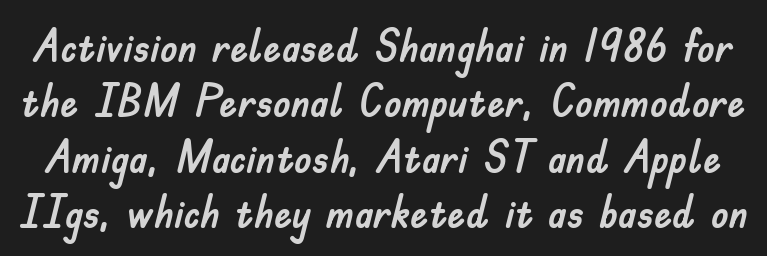
The image shows 45 px sans-serif type; set line spacing 1.23x, normal letter spacing, not underlined; low stroke contrast and a small x-height.
